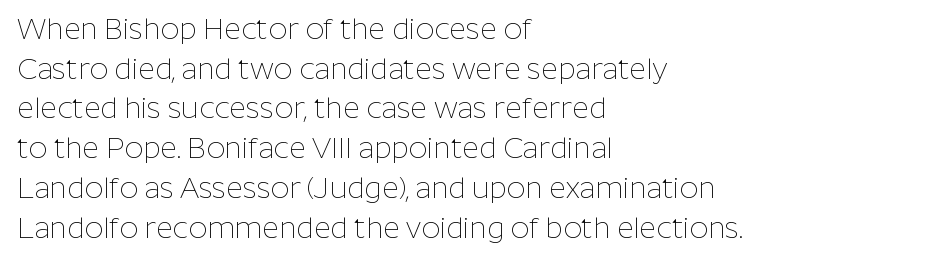
{"serif": "no", "italic": "no", "bold": "no", "weight": "thin", "width": "normal", "stroke_contrast": "low", "x_height": "medium", "monospaced": "no", "underline": "no", "align": "left", "line_spacing": "normal", "line_spacing_ratio": 1.37, "letter_spacing": "normal", "letter_spacing_em": 0.0, "glyph_px": 29}
